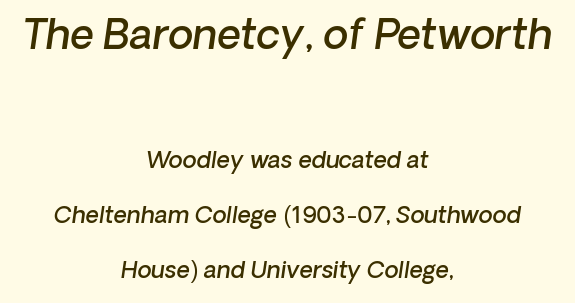
Q: Is the text bold? A: Semi-bold.
Q: Is the typeface a serif or a sans-serif typeface? A: Sans-serif.
Q: Is the text underlined? A: No.
Q: How is the paragraph aligned? A: Centered.
Q: Is the spacing between letters normal or unusually wide? A: Normal.
Q: Is the spacing between lines tight, normal or loose? A: Loose.
Q: Which block of text is set in a larger size, the first (top) or the second (bottom)? A: The first (top) one.
Q: Width (condensed, normal, or wide)? A: Normal.
Q: Stroke contrast? A: Low.
Q: x-height? A: Medium.
Q: Monospaced? A: No.
